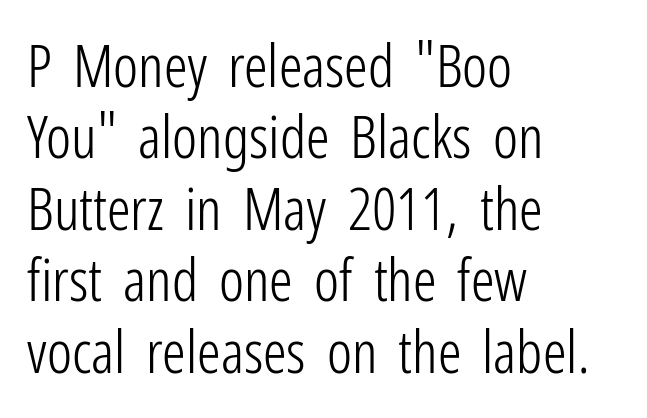
{"serif": "no", "italic": "no", "bold": "no", "weight": "light", "width": "condensed", "stroke_contrast": "low", "x_height": "medium", "monospaced": "no", "underline": "no", "align": "left", "line_spacing_ratio": 1.21, "letter_spacing": "normal", "letter_spacing_em": 0.0, "glyph_px": 59}
